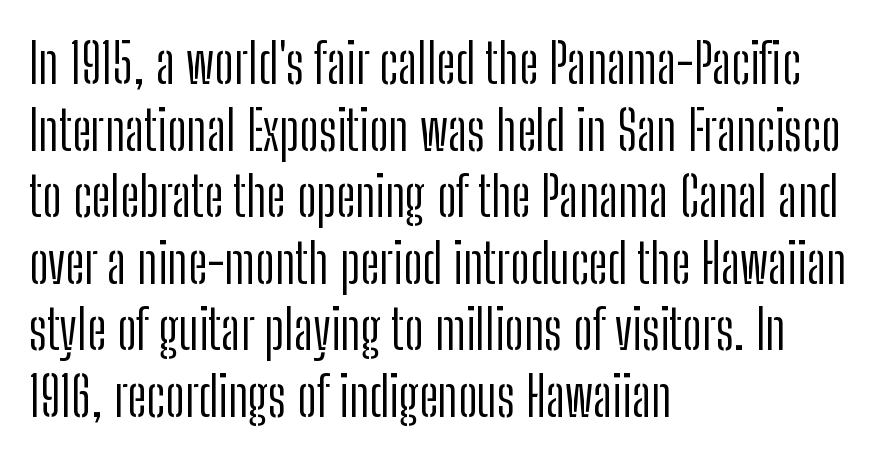
{"serif": "no", "italic": "no", "bold": "no", "weight": "light", "width": "condensed", "stroke_contrast": "low", "x_height": "medium", "monospaced": "no", "underline": "no", "align": "left", "line_spacing_ratio": 1.21, "letter_spacing": "normal", "letter_spacing_em": 0.0, "glyph_px": 55}
